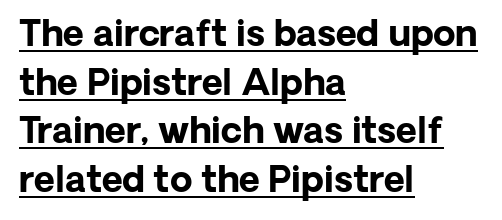
Q: Is the text bold? A: Yes.
Q: Is the text italic (slanted)? A: No, it is upright.
Q: Is the typeface a serif or a sans-serif typeface? A: Sans-serif.
Q: Is the text underlined? A: Yes.
Q: How is the paragraph aligned? A: Left-aligned.
Q: Is the spacing between letters normal or unusually wide? A: Normal.
Q: Is the spacing between lines tight, normal or loose? A: Normal.
Q: Width (condensed, normal, or wide)? A: Normal.
Q: Stroke contrast? A: Low.
Q: x-height? A: Medium.
Q: Monospaced? A: No.
